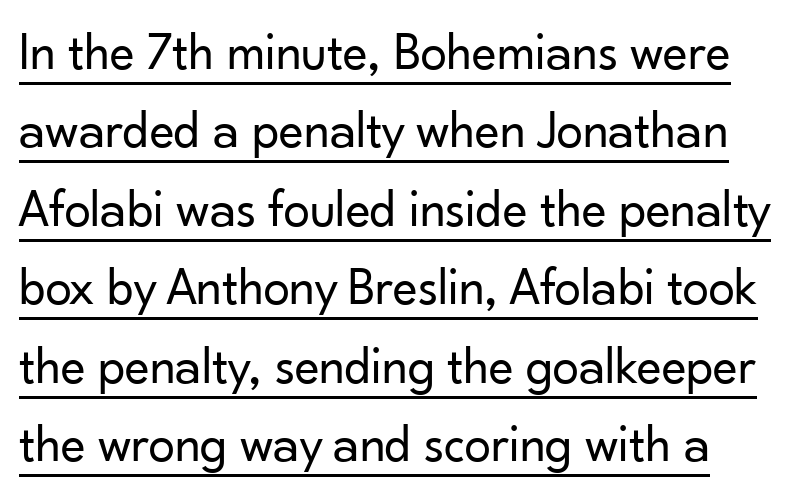
Q: Is the text bold? A: No.
Q: Is the text italic (slanted)? A: No, it is upright.
Q: Is the typeface a serif or a sans-serif typeface? A: Sans-serif.
Q: Is the text underlined? A: Yes.
Q: Is the spacing between letters normal or unusually wide? A: Normal.
Q: Is the spacing between lines tight, normal or loose? A: Normal.
Q: Width (condensed, normal, or wide)? A: Normal.
Q: Stroke contrast? A: Low.
Q: x-height? A: Small.
Q: Monospaced? A: No.
